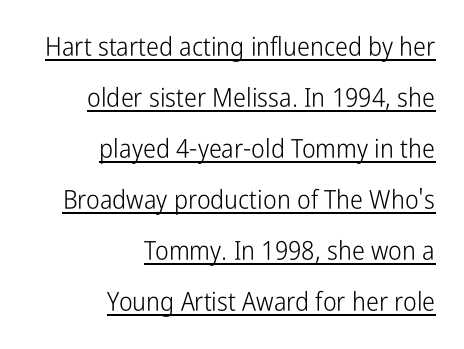
Each line of the rendering has a horizontal stroke beneath the glyphs. The typeface has the unassuming heft of standard copy or less. Horizontal alignment here is rightward, an uncommon choice for prose. Characters remain perfectly vertical along every line. Horizontal bands of white between lines are thick stripes. The letterforms sit shoulder to shoulder at normal distance.
